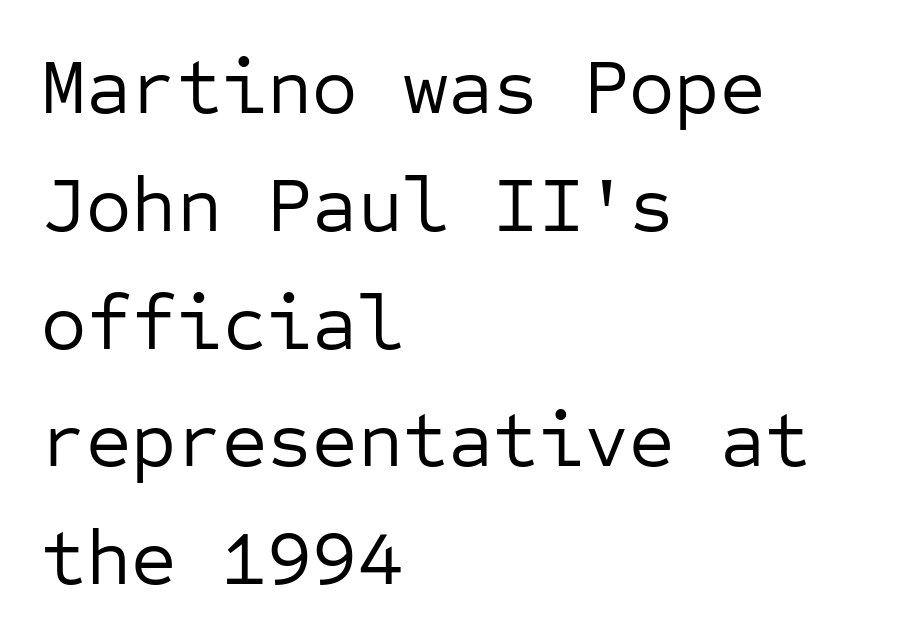
Designer's note — italics off, roman on. Just letters on the line, the space beneath them empty. If you drew a ruler down the left edge, every line would touch it. Examine the stroke ends and you'll find no serifs. Regular leading.
